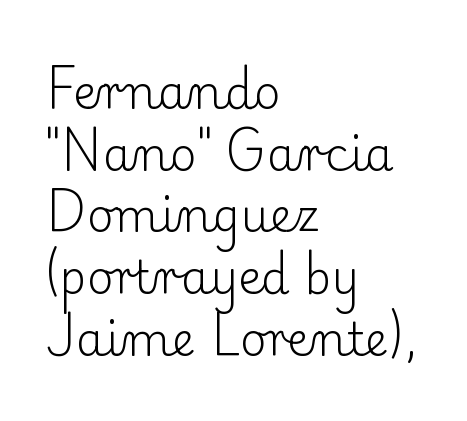
{"italic": "no", "bold": "no", "weight": "light", "width": "normal", "stroke_contrast": "low", "x_height": "small", "monospaced": "no", "underline": "no", "align": "left", "line_spacing": "normal", "line_spacing_ratio": 1.34, "letter_spacing": "normal", "letter_spacing_em": 0.0, "glyph_px": 46}
